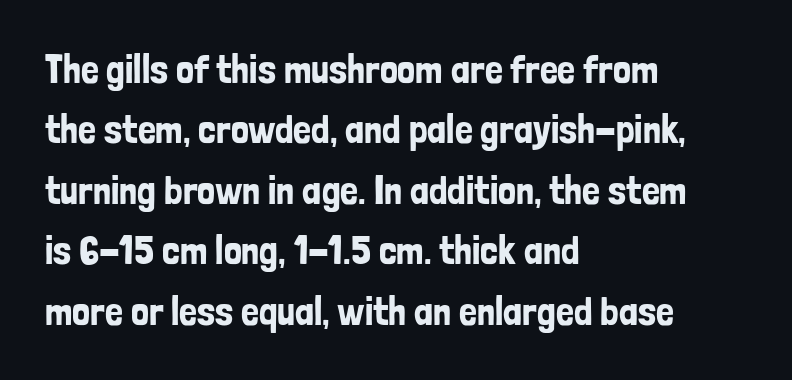
Q: Is the text italic (slanted)? A: No, it is upright.
Q: Is the typeface a serif or a sans-serif typeface? A: Sans-serif.
Q: Is the text underlined? A: No.
Q: How is the paragraph aligned? A: Left-aligned.
Q: Is the spacing between letters normal or unusually wide? A: Normal.
Q: Is the spacing between lines tight, normal or loose? A: Normal.
Q: Width (condensed, normal, or wide)? A: Condensed.
Q: Stroke contrast? A: Low.
Q: x-height? A: Medium.
Q: Monospaced? A: No.
